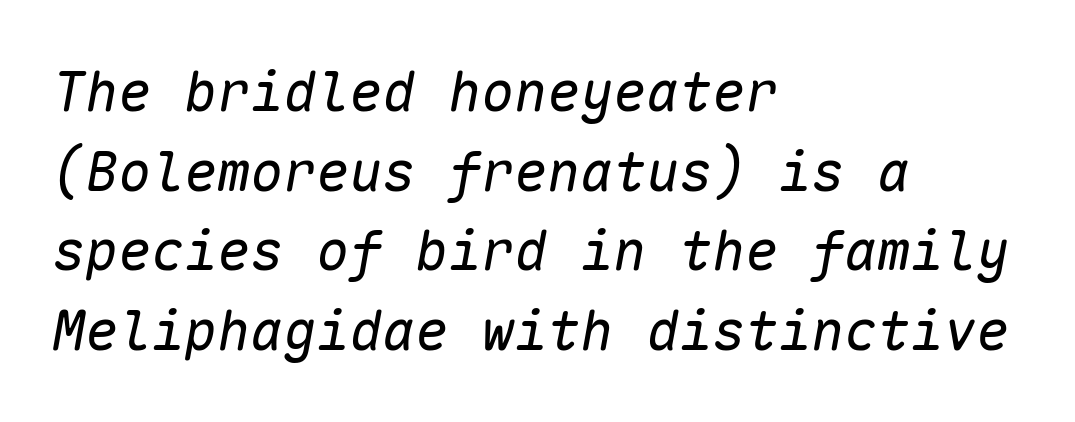
Q: Is the text bold? A: No.
Q: Is the text italic (slanted)? A: Yes, it leans right by about 10 degrees.
Q: Is the text underlined? A: No.
Q: How is the paragraph aligned? A: Left-aligned.
Q: Is the spacing between letters normal or unusually wide? A: Normal.
Q: Is the spacing between lines tight, normal or loose? A: Normal.
Q: Width (condensed, normal, or wide)? A: Normal.
Q: Stroke contrast? A: Low.
Q: x-height? A: Medium.
Q: Monospaced? A: Yes.
